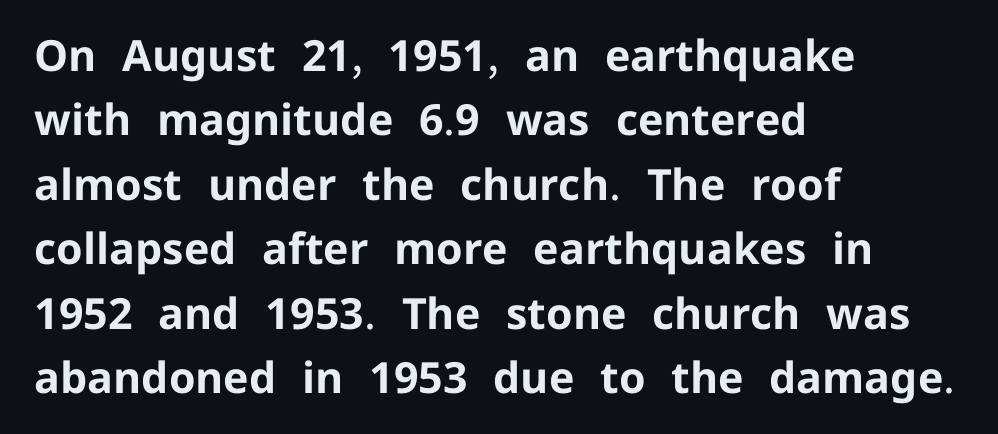
The image shows 43 px bold sans-serif type, upright; set left-aligned, normal line spacing (1.5x), normal letter spacing, not underlined; low stroke contrast and a medium x-height.
